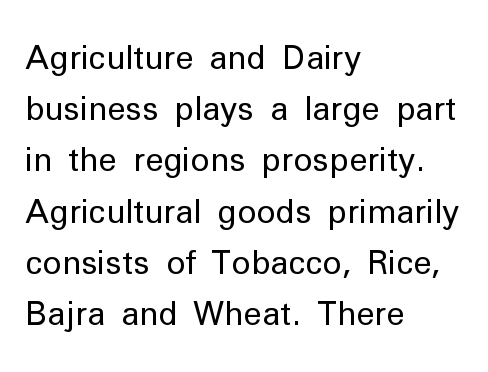
Reading down the column, the eye jumps a familiar distance to each next line. A student would call this left alignment; a typographer would say flush left, rag right. Are there feet on the stems? There aren't — it's a sans. Is this a fixed-width face? No — the glyphs have proportional, varying widths. Vertical stems look standard width or narrower in stroke.
